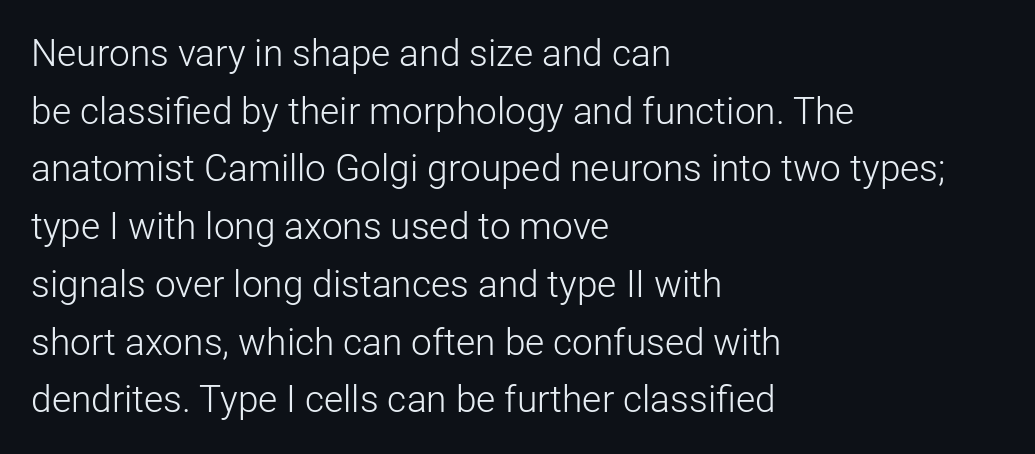
{"serif": "no", "italic": "no", "bold": "no", "weight": "light", "width": "normal", "stroke_contrast": "low", "x_height": "medium", "monospaced": "no", "underline": "no", "align": "left", "line_spacing": "normal", "line_spacing_ratio": 1.56, "letter_spacing": "normal", "letter_spacing_em": 0.0, "glyph_px": 37}
